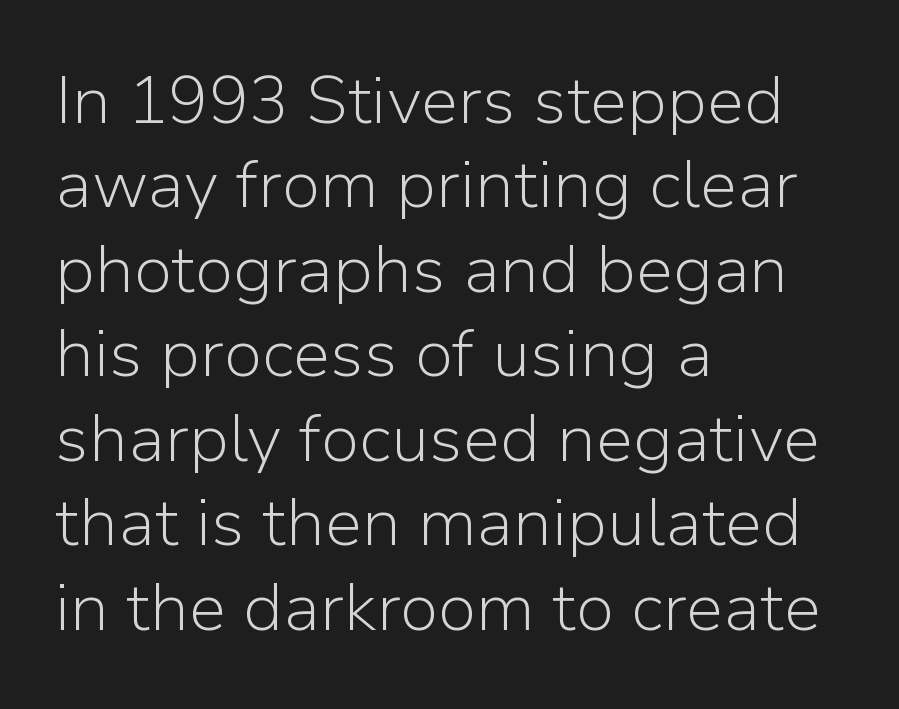
The image shows 67 px light sans-serif type, upright; set left-aligned, normal line spacing (1.26x), normal letter spacing, not underlined; low stroke contrast and a medium x-height.
